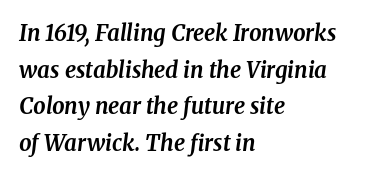
Q: Is the text bold? A: Yes.
Q: Is the text italic (slanted)? A: Yes, it leans right by about 8 degrees.
Q: Is the text underlined? A: No.
Q: How is the paragraph aligned? A: Left-aligned.
Q: Is the spacing between letters normal or unusually wide? A: Normal.
Q: Is the spacing between lines tight, normal or loose? A: Normal.
